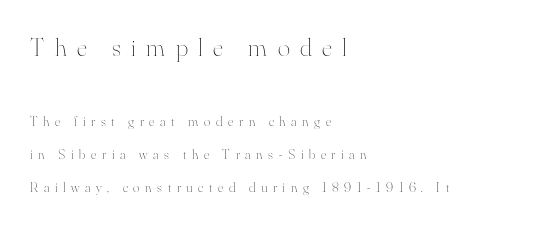
{"italic": "no", "bold": "no", "underline": "no", "align": "left", "line_spacing": "loose", "line_spacing_ratio": 2.36, "letter_spacing": "wide", "letter_spacing_em": 0.4, "larger_block": "first", "size_ratio": 1.86, "glyph_px": 26}
